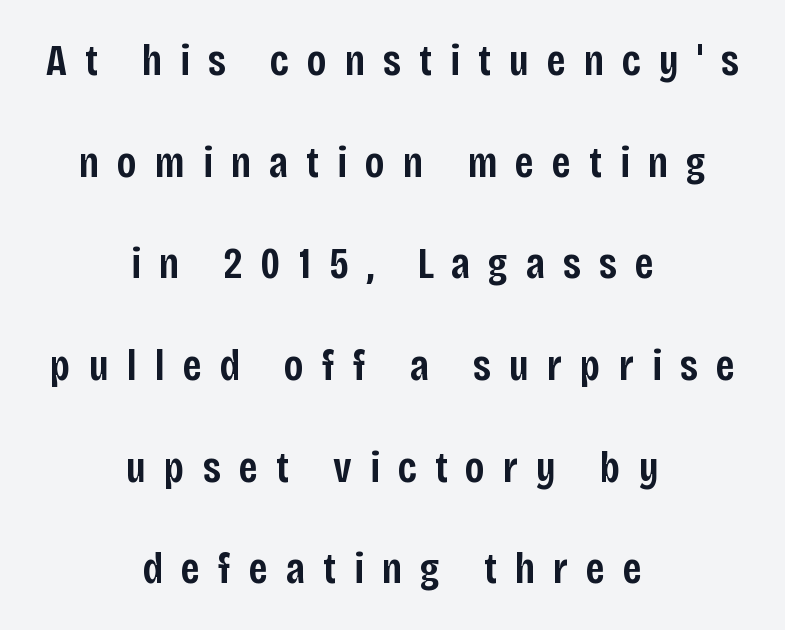
{"serif": "no", "italic": "no", "bold": "semi", "weight": "semibold", "width": "condensed", "stroke_contrast": "low", "x_height": "large", "monospaced": "no", "underline": "no", "align": "center", "line_spacing": "loose", "line_spacing_ratio": 2.31, "letter_spacing": "wide", "letter_spacing_em": 0.41, "glyph_px": 44}
